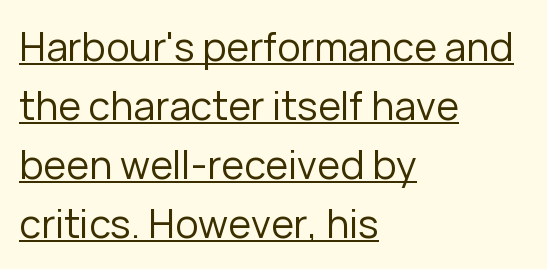
The image shows 39 px regular-weight sans-serif type, upright; set left-aligned, normal line spacing (1.51x), normal letter spacing, underlined; low stroke contrast and a medium x-height.
